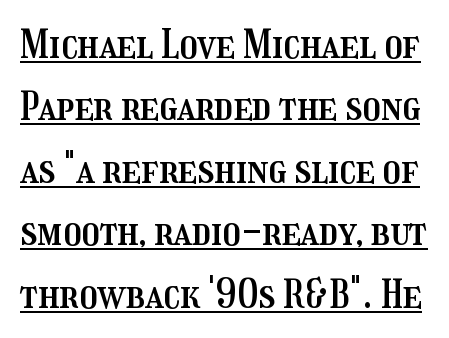
The image shows 40 px condensed type, upright; set normal line spacing (1.56x), normal letter spacing, underlined; medium stroke contrast and a medium x-height.
